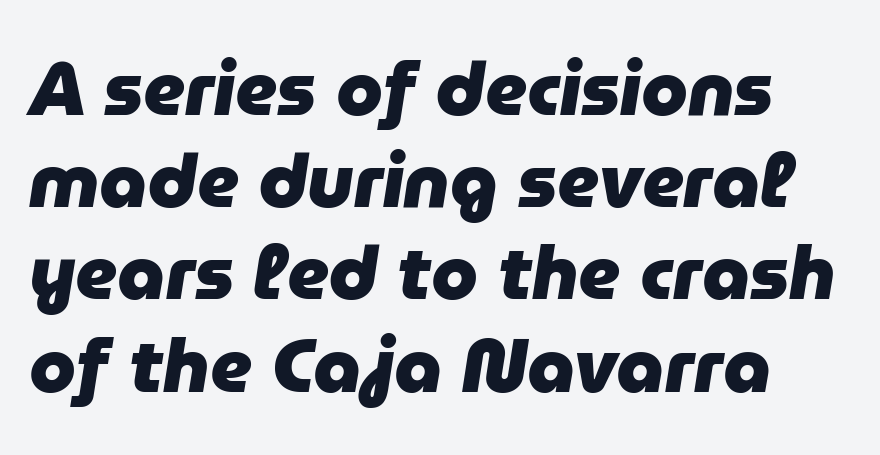
Q: Is the text bold? A: Yes.
Q: Is the text italic (slanted)? A: Yes, it leans right by about 9 degrees.
Q: Is the text underlined? A: No.
Q: Is the spacing between letters normal or unusually wide? A: Normal.
Q: Width (condensed, normal, or wide)? A: Normal.
Q: Stroke contrast? A: Low.
Q: x-height? A: Medium.
Q: Monospaced? A: No.
